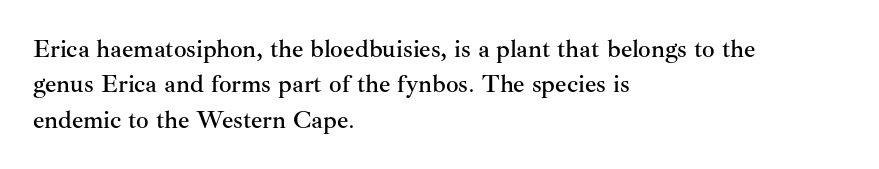
{"italic": "no", "underline": "no", "align": "left", "line_spacing": "normal", "line_spacing_ratio": 1.42, "letter_spacing": "normal", "letter_spacing_em": 0.0, "glyph_px": 25}
